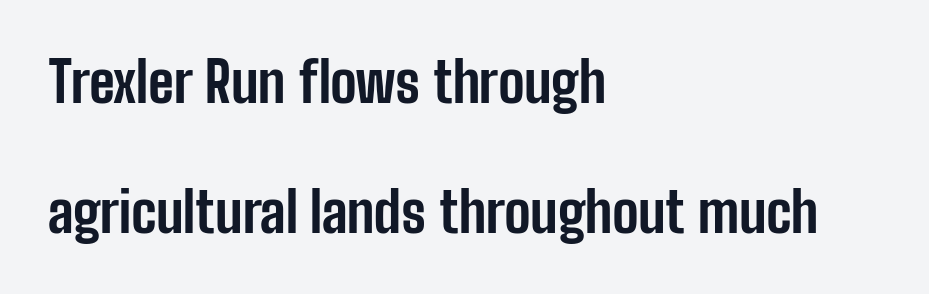
Line starts are locked; line ends wander. Looks like regular typesetting: each glyph gets only the width it needs. Rows of type keep a wide berth in the vertical direction. The tracking reads as untouched default to a designer's eye. The strokes are fattened all the way to bold. A roman cut, with each character standing at attention.
